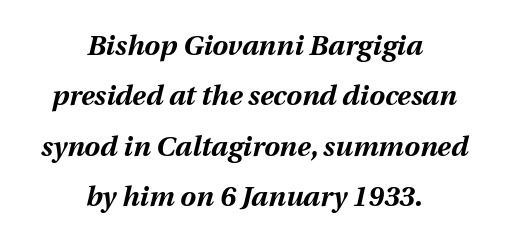
The image shows 28 px bold type, italic (leaning right); set centered, line spacing 1.8x, normal letter spacing, not underlined; medium stroke contrast and a medium x-height.
